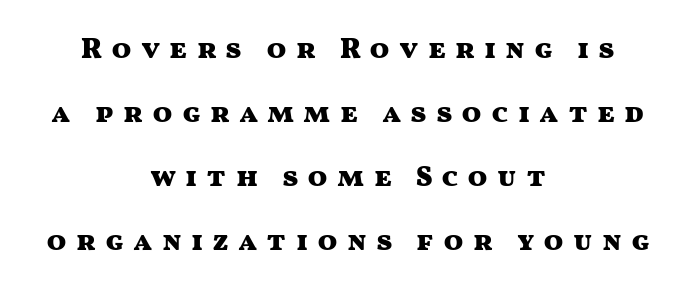
Any mark beneath the type? The region is blank. Looks like regular typesetting: each glyph gets only the width it needs. Nope, no serifs anywhere on these letters. The rag falls on both sides of this text block equally.
